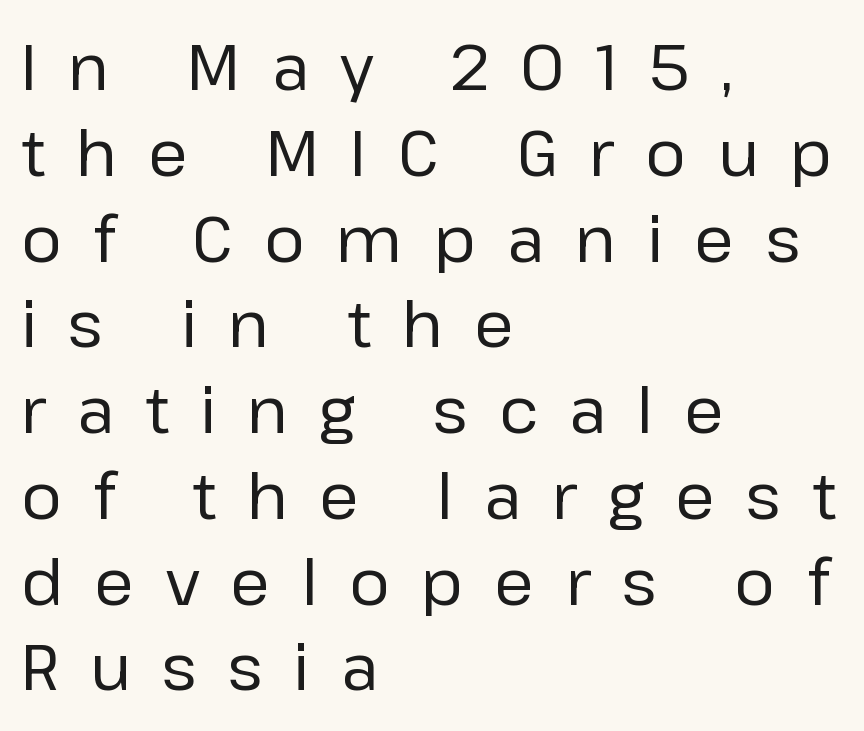
{"serif": "no", "italic": "no", "bold": "no", "weight": "regular", "width": "normal", "stroke_contrast": "low", "x_height": "medium", "monospaced": "no", "underline": "no", "align": "left", "line_spacing": "normal", "line_spacing_ratio": 1.34, "letter_spacing": "wide", "letter_spacing_em": 0.48, "glyph_px": 64}
